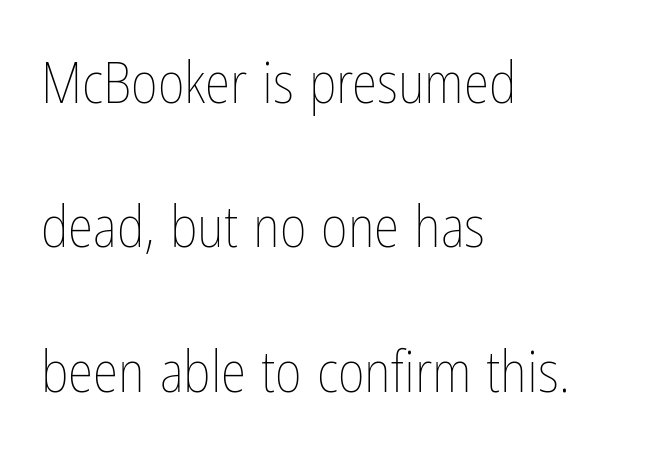
{"italic": "no", "bold": "no", "weight": "thin", "width": "condensed", "stroke_contrast": "low", "x_height": "medium", "monospaced": "no", "underline": "no", "align": "left", "line_spacing": "loose", "line_spacing_ratio": 2.49, "letter_spacing": "normal", "letter_spacing_em": 0.0, "glyph_px": 58}
